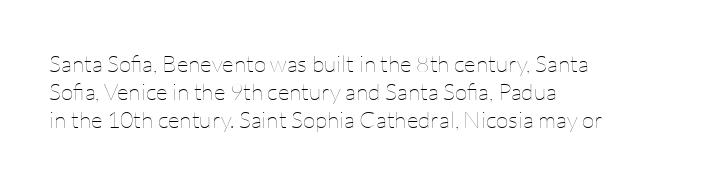
{"italic": "no", "bold": "no", "underline": "no", "align": "left", "line_spacing_ratio": 1.22, "letter_spacing": "normal", "letter_spacing_em": 0.0, "glyph_px": 23}
